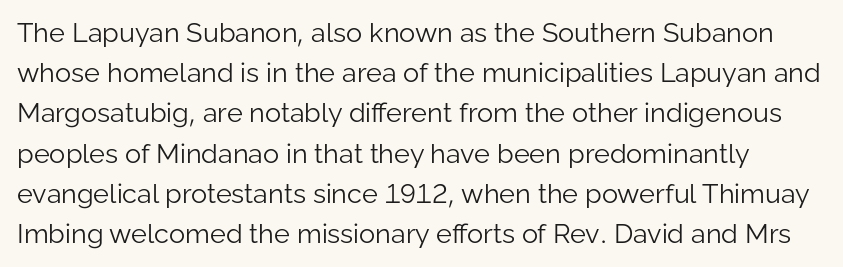
Q: Is the text bold? A: No.
Q: Is the text italic (slanted)? A: No, it is upright.
Q: Is the text underlined? A: No.
Q: Is the spacing between letters normal or unusually wide? A: Normal.
Q: Is the spacing between lines tight, normal or loose? A: Normal.
